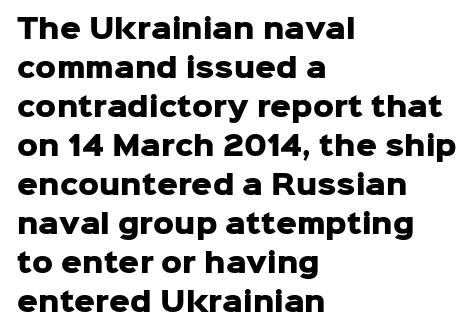
{"italic": "no", "bold": "yes", "underline": "no", "align": "left", "line_spacing": "normal", "line_spacing_ratio": 1.5, "letter_spacing": "normal", "letter_spacing_em": 0.0, "glyph_px": 26}
